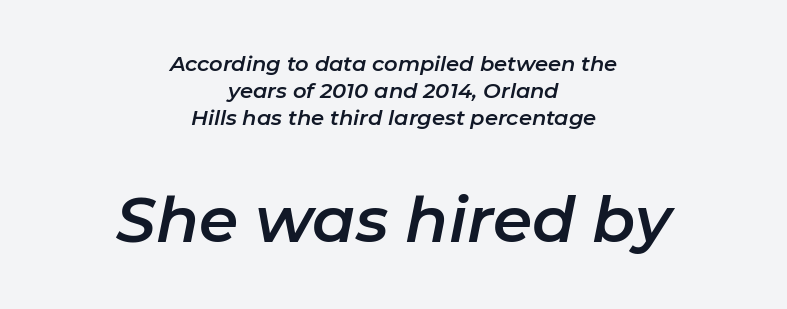
{"italic": "yes", "lean": "right", "slant_degrees": 11, "width": "normal", "stroke_contrast": "low", "x_height": "medium", "monospaced": "no", "underline": "no", "align": "center", "line_spacing": "normal", "line_spacing_ratio": 1.28, "letter_spacing": "normal", "letter_spacing_em": 0.0, "larger_block": "second", "size_ratio": 3.0, "glyph_px": 63}
